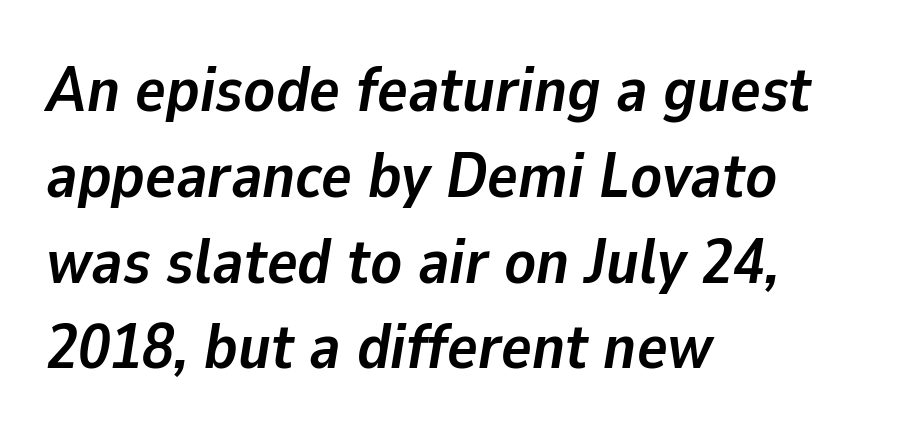
The image shows 64 px semibold type, italic (leaning right); set left-aligned, normal line spacing (1.34x), normal letter spacing, not underlined; low stroke contrast and a medium x-height.
